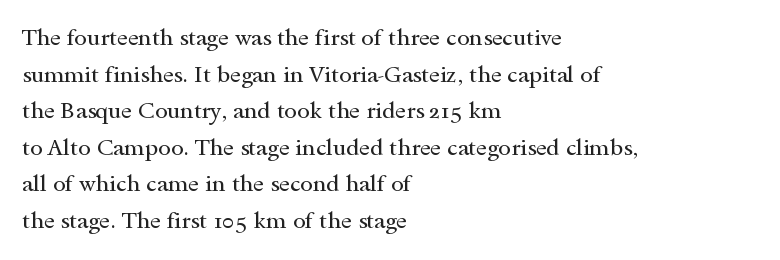
{"italic": "no", "bold": "no", "underline": "no", "align": "left", "line_spacing": "normal", "line_spacing_ratio": 1.59, "letter_spacing": "normal", "letter_spacing_em": 0.0, "glyph_px": 23}
